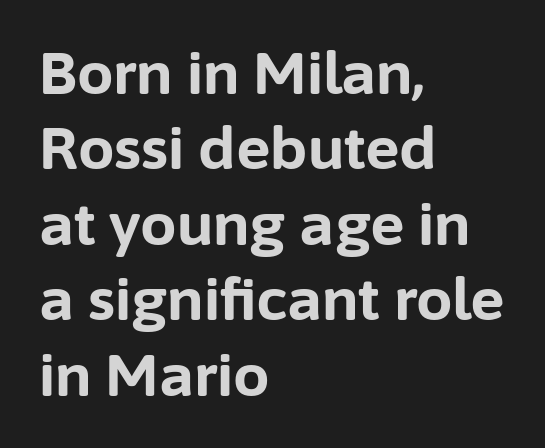
Lines of text with bare space underneath. Look at the stroke-to-counter ratio: heavy, a bold. A classic flush-left, rag-right setting is used for this passage. This rendering leaves character spacing at its baseline value.
